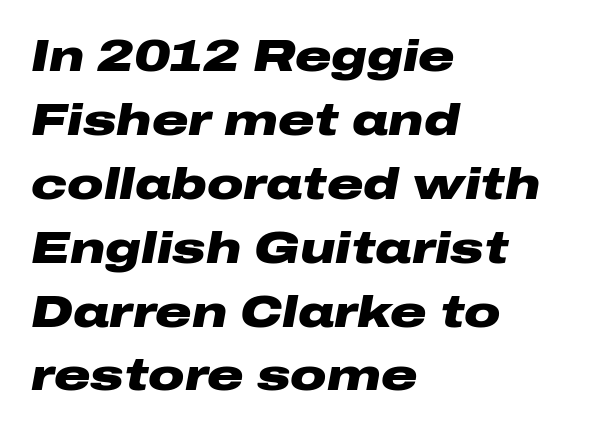
Q: Is the text bold? A: Yes.
Q: Is the text italic (slanted)? A: Yes, it leans right by about 10 degrees.
Q: Is the text underlined? A: No.
Q: How is the paragraph aligned? A: Left-aligned.
Q: Is the spacing between letters normal or unusually wide? A: Normal.
Q: Is the spacing between lines tight, normal or loose? A: Normal.
Q: Width (condensed, normal, or wide)? A: Wide.
Q: Stroke contrast? A: Low.
Q: x-height? A: Medium.
Q: Monospaced? A: No.
